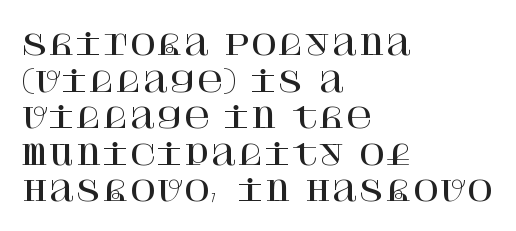
Q: Is the text italic (slanted)? A: No, it is upright.
Q: Is the typeface a serif or a sans-serif typeface? A: Serif.
Q: Is the text underlined? A: No.
Q: How is the paragraph aligned? A: Left-aligned.
Q: Is the spacing between letters normal or unusually wide? A: Normal.
Q: Is the spacing between lines tight, normal or loose? A: Normal.
Q: Width (condensed, normal, or wide)? A: Normal.
Q: Stroke contrast? A: High.
Q: x-height? A: Large.
